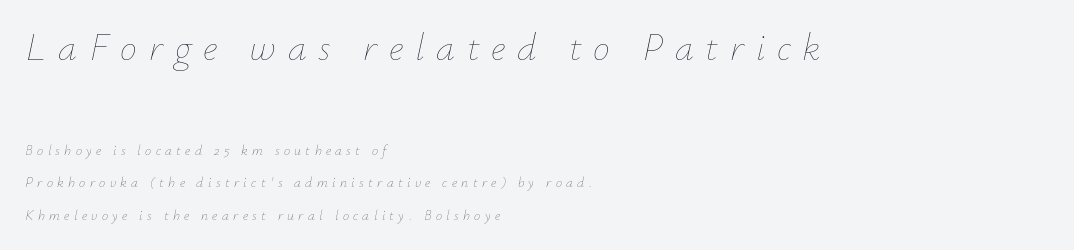
The image shows 38 px thin type, italic (leaning right); set left-aligned, loose line spacing (2.29x), unusually wide letter spacing (+0.31 em), not underlined; the first (top) block is 2.71x larger; low stroke contrast and a small x-height.
